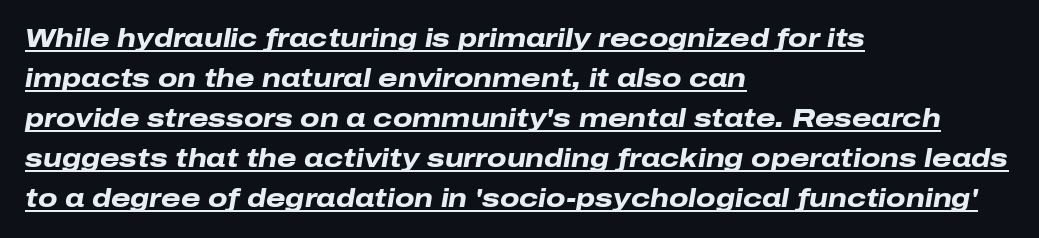
Line beginnings align vertically; line endings do not. Is there an underline? Yes — a line sits under the letters. Characters follow at the spacing the type designer built in. Caption: bold face, heavy strokes.
